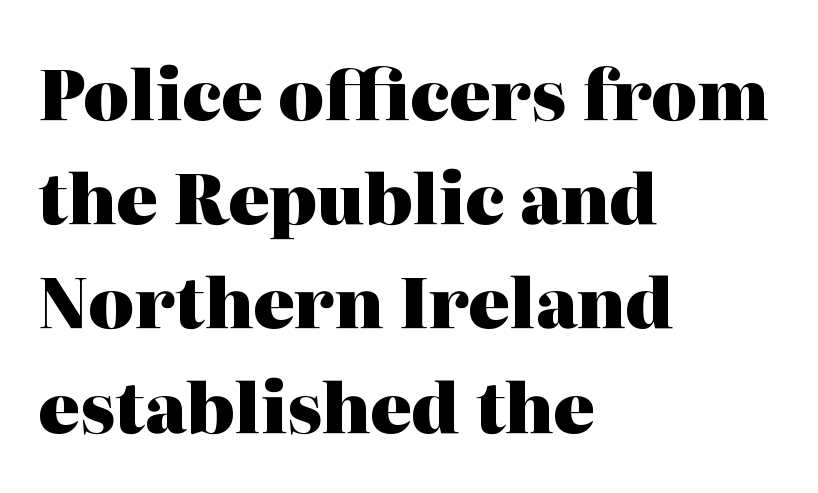
{"serif": "yes", "italic": "no", "bold": "yes", "weight": "heavy", "width": "normal", "stroke_contrast": "high", "x_height": "medium", "monospaced": "no", "underline": "no", "align": "left", "line_spacing": "normal", "line_spacing_ratio": 1.51, "letter_spacing": "normal", "letter_spacing_em": 0.0, "glyph_px": 69}
